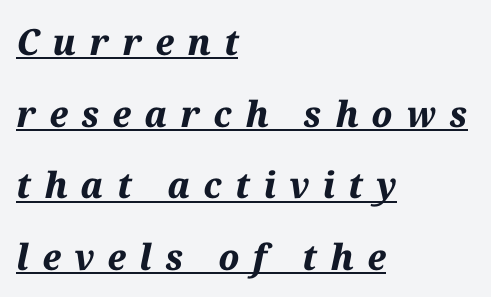
Q: Is the text bold? A: Yes.
Q: Is the text italic (slanted)? A: Yes, it leans right by about 12 degrees.
Q: Is the text underlined? A: Yes.
Q: How is the paragraph aligned? A: Left-aligned.
Q: Is the spacing between letters normal or unusually wide? A: Unusually wide.
Q: Is the spacing between lines tight, normal or loose? A: Loose.
Q: Width (condensed, normal, or wide)? A: Normal.
Q: Stroke contrast? A: Medium.
Q: x-height? A: Medium.
Q: Monospaced? A: No.
